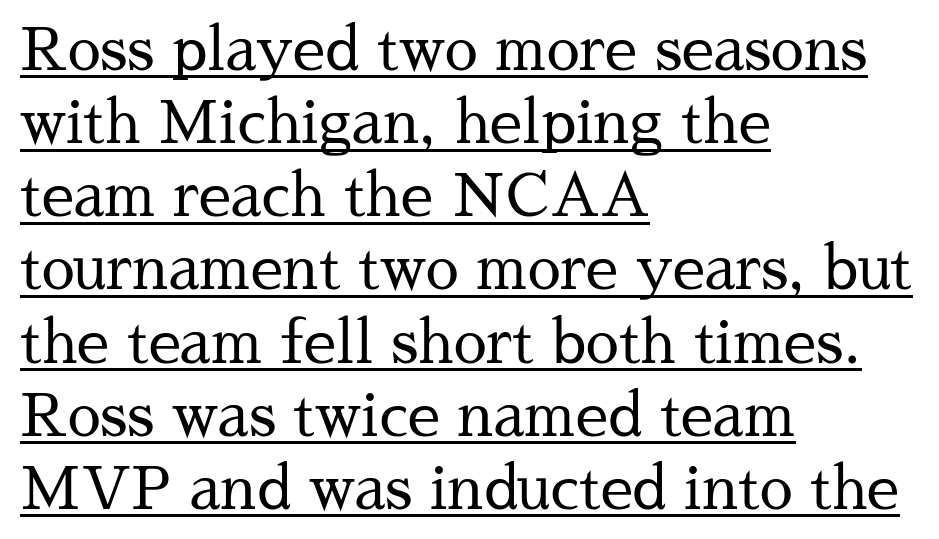
The image shows 59 px regular-weight serif type, upright; set left-aligned, line spacing 1.24x, normal letter spacing, underlined; medium stroke contrast and a medium x-height.
